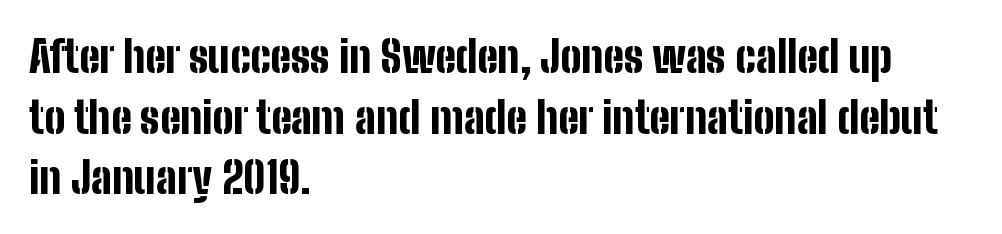
Q: Is the text bold? A: Yes.
Q: Is the text italic (slanted)? A: No, it is upright.
Q: Is the typeface a serif or a sans-serif typeface? A: Sans-serif.
Q: Is the text underlined? A: No.
Q: How is the paragraph aligned? A: Left-aligned.
Q: Is the spacing between letters normal or unusually wide? A: Normal.
Q: Is the spacing between lines tight, normal or loose? A: Normal.
Q: Width (condensed, normal, or wide)? A: Condensed.
Q: Stroke contrast? A: Low.
Q: x-height? A: Medium.
Q: Monospaced? A: No.
